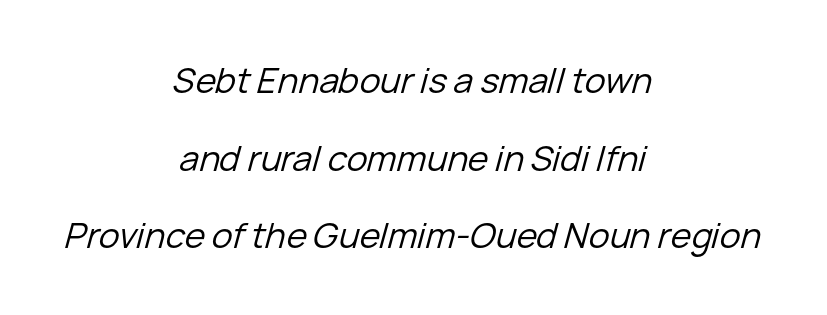
The rendering uses a large line-height, opening up the rows. The letters sit at their default tracking, neither squeezed nor spread. These lines are rendered in a variable-pitch font. The words here are not underlined. Heaviness? Minimal to ordinary, like unemphasized prose. Horizontal alignment here is central, giving a formal, balanced look.
